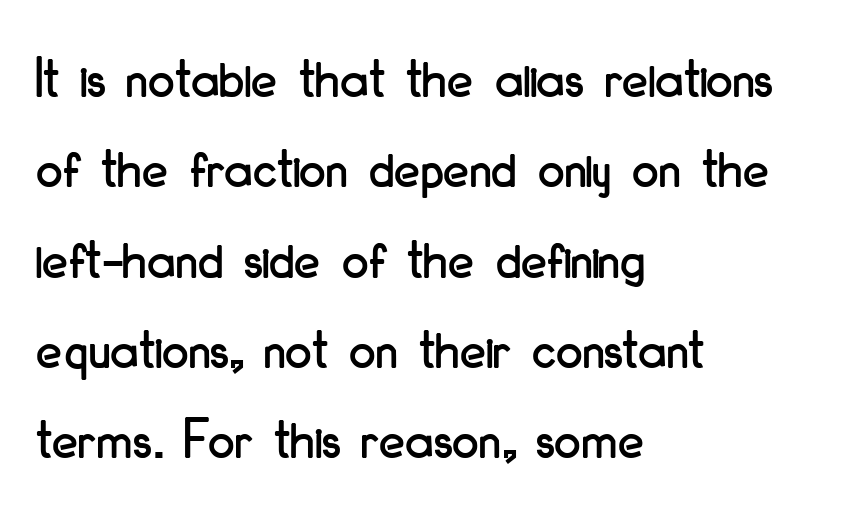
{"serif": "no", "italic": "no", "width": "condensed", "stroke_contrast": "low", "x_height": "small", "monospaced": "no", "underline": "no", "align": "left", "line_spacing": "normal", "line_spacing_ratio": 1.53, "letter_spacing": "normal", "letter_spacing_em": 0.0, "glyph_px": 59}
